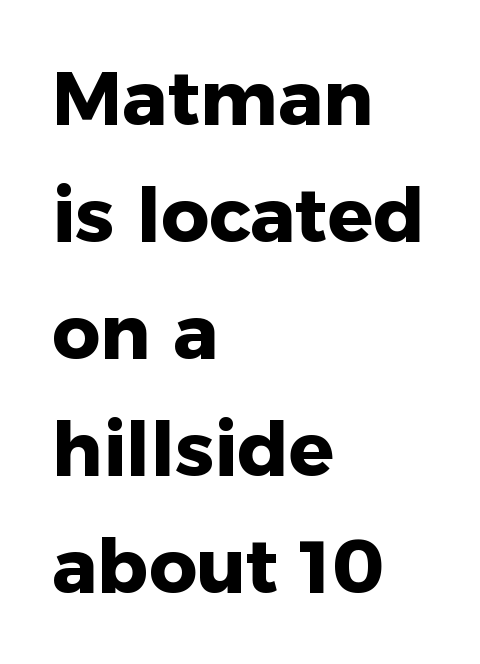
{"serif": "no", "italic": "no", "bold": "yes", "weight": "heavy", "width": "normal", "stroke_contrast": "low", "x_height": "medium", "monospaced": "no", "underline": "no", "align": "left", "line_spacing": "normal", "line_spacing_ratio": 1.56, "letter_spacing": "normal", "letter_spacing_em": 0.0, "glyph_px": 75}
